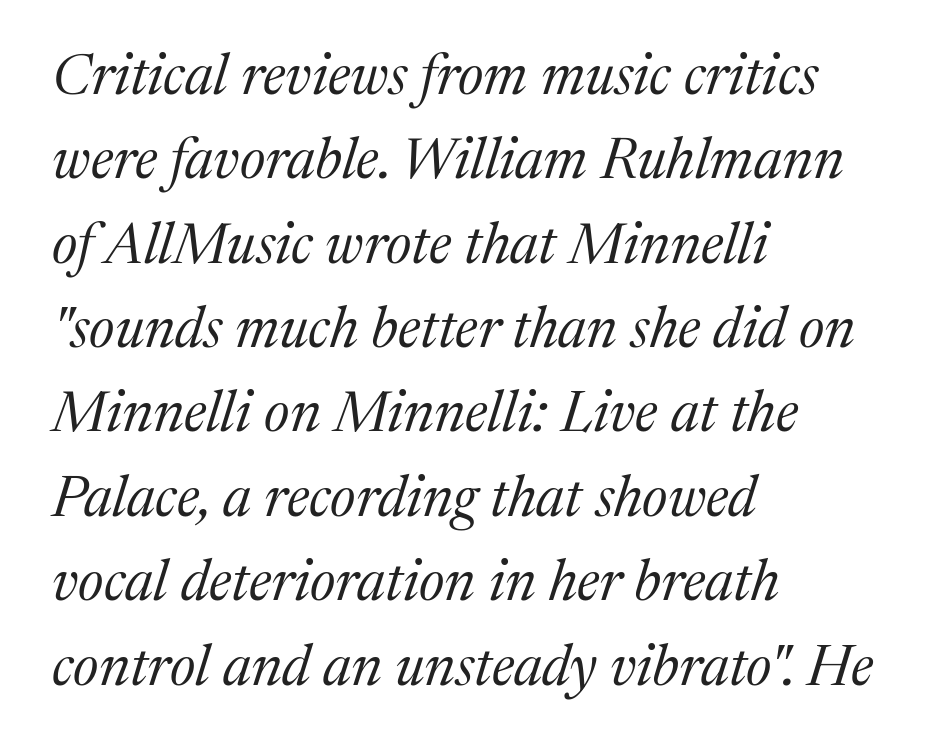
The image shows 57 px regular-weight serif type, italic (leaning right); set left-aligned, normal line spacing (1.48x), normal letter spacing, not underlined; medium stroke contrast and a medium x-height.
